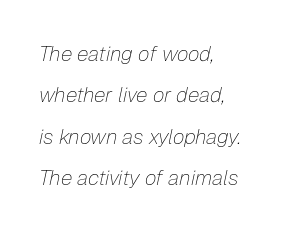
You could fit nearly another row in the gap between these rows. Compared with a centered layout, this one pins lines to the left instead. In terms of letterspacing, this is plain default setting. Would a proofreader flag this as italicized? Yes. The passage shown is not underscored anywhere.
